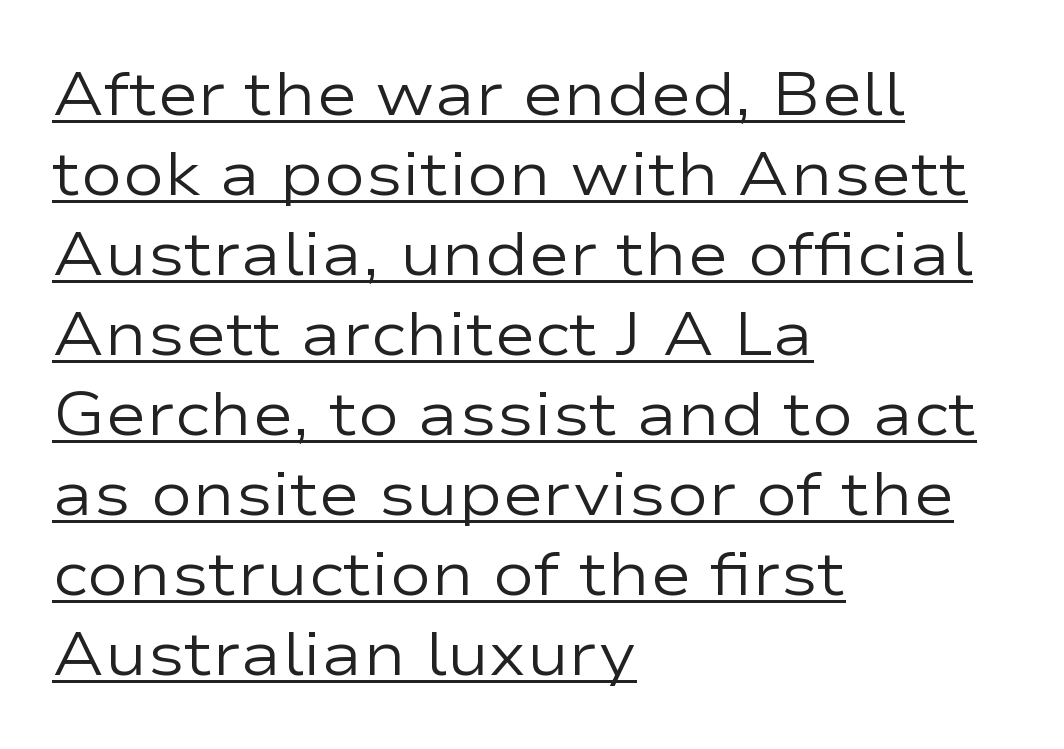
The image shows 62 px regular-weight, wide sans-serif type, upright; set left-aligned, normal line spacing (1.29x), normal letter spacing, underlined; low stroke contrast and a medium x-height.
